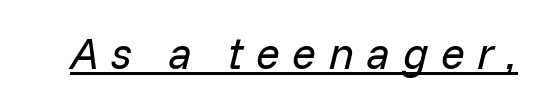
The image shows 44 px regular-weight type, italic (leaning right); set unusually wide letter spacing (+0.29 em), underlined; low stroke contrast and a medium x-height.
